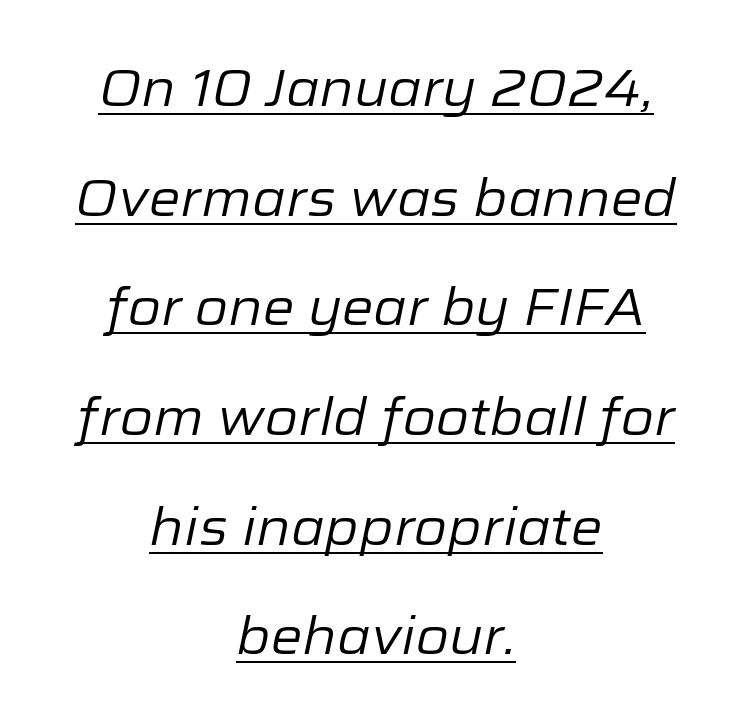
{"italic": "yes", "lean": "right", "slant_degrees": 12, "bold": "no", "weight": "regular", "width": "normal", "stroke_contrast": "low", "x_height": "medium", "monospaced": "no", "underline": "yes", "align": "center", "line_spacing": "loose", "line_spacing_ratio": 2.15, "letter_spacing": "normal", "letter_spacing_em": 0.0, "glyph_px": 51}
